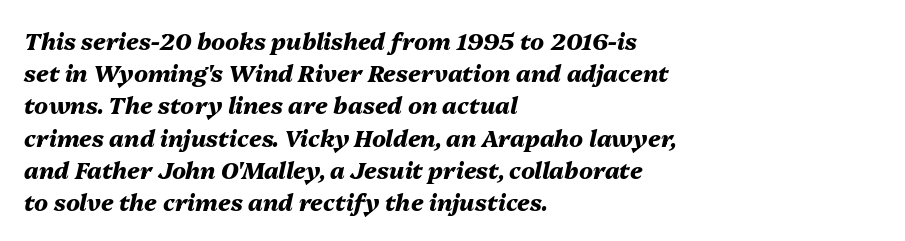
Q: Is the text bold? A: Yes.
Q: Is the text italic (slanted)? A: Yes, it leans right by about 13 degrees.
Q: Is the text underlined? A: No.
Q: How is the paragraph aligned? A: Left-aligned.
Q: Is the spacing between letters normal or unusually wide? A: Normal.
Q: Is the spacing between lines tight, normal or loose? A: Normal.
